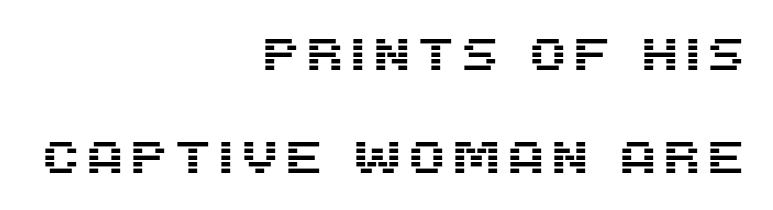
The axis of the letterforms is exactly vertical. You could not count columns in this text — the font is proportionally spaced. Grotesque or geometric, the face here clearly has no serifs. Leading: increased. Notice how the passage keeps a crisp vertical edge on the right only. Unmarked baselines from the first word to the last.
